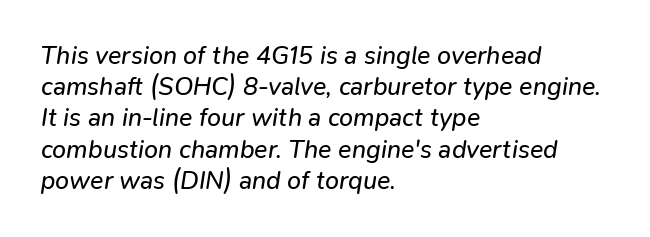
{"italic": "yes", "lean": "right", "slant_degrees": 9, "bold": "no", "underline": "no", "align": "left", "line_spacing": "normal", "line_spacing_ratio": 1.25, "letter_spacing": "normal", "letter_spacing_em": 0.0, "glyph_px": 25}
